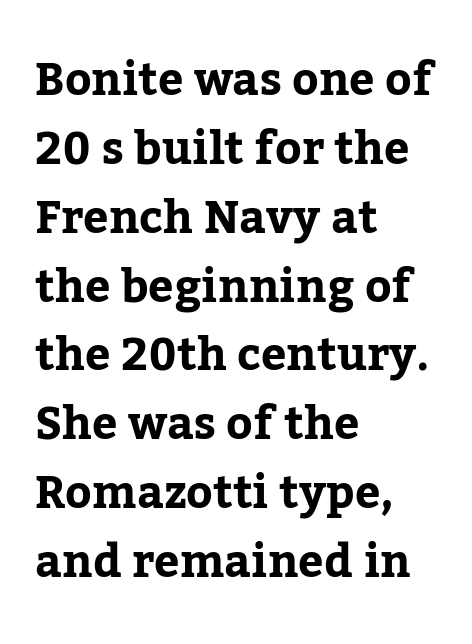
Q: Is the text bold? A: Yes.
Q: Is the text italic (slanted)? A: No, it is upright.
Q: Is the typeface a serif or a sans-serif typeface? A: Serif.
Q: Is the text underlined? A: No.
Q: How is the paragraph aligned? A: Left-aligned.
Q: Is the spacing between letters normal or unusually wide? A: Normal.
Q: Is the spacing between lines tight, normal or loose? A: Normal.
Q: Width (condensed, normal, or wide)? A: Normal.
Q: Stroke contrast? A: Low.
Q: x-height? A: Medium.
Q: Monospaced? A: No.
